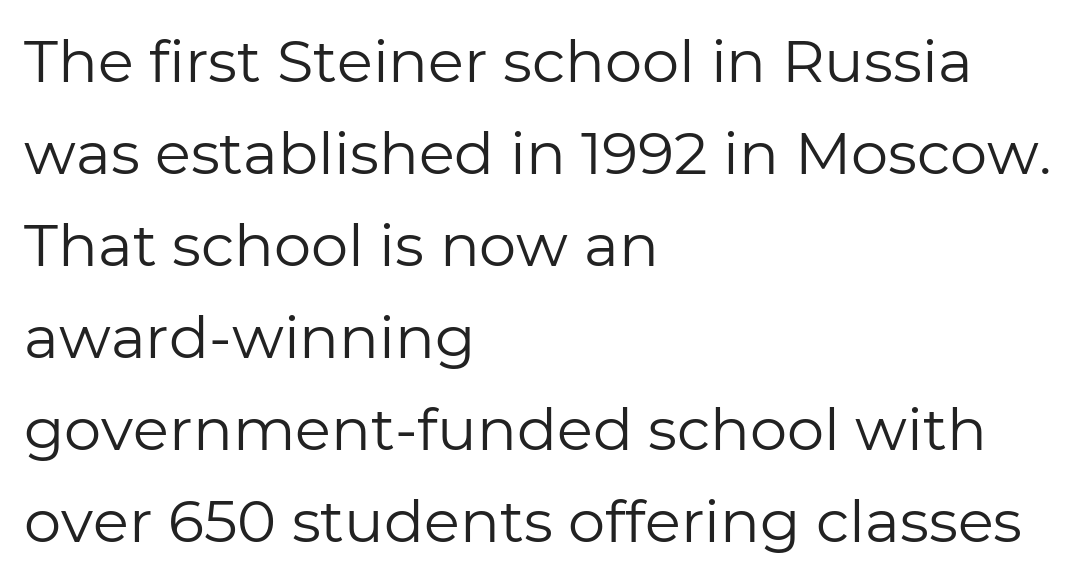
{"serif": "no", "italic": "no", "bold": "no", "weight": "regular", "width": "normal", "stroke_contrast": "low", "x_height": "medium", "monospaced": "no", "underline": "no", "align": "left", "line_spacing": "normal", "line_spacing_ratio": 1.56, "letter_spacing": "normal", "letter_spacing_em": 0.0, "glyph_px": 59}
